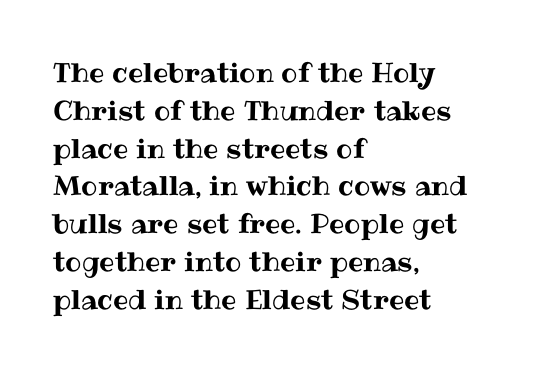
The ragged edge is on the right, which tells us the setting is flush left. Underline: absent. Does the leading feel generous? No, just average. The type is set solid horizontally, with unmodified tracking.
